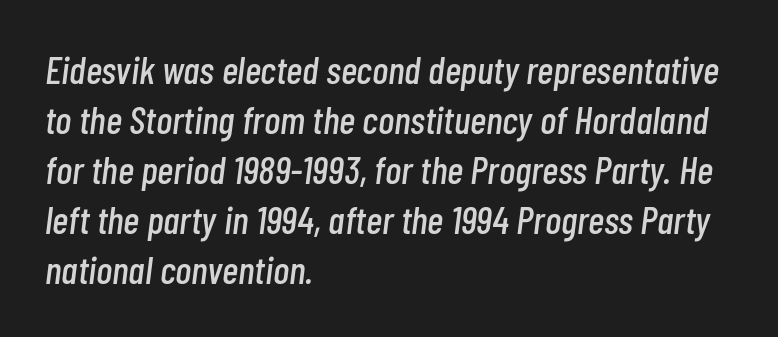
Q: Is the text italic (slanted)? A: Yes, it leans right by about 7 degrees.
Q: Is the text underlined? A: No.
Q: How is the paragraph aligned? A: Left-aligned.
Q: Is the spacing between letters normal or unusually wide? A: Normal.
Q: Is the spacing between lines tight, normal or loose? A: Normal.
Q: Width (condensed, normal, or wide)? A: Condensed.
Q: Stroke contrast? A: Low.
Q: x-height? A: Medium.
Q: Monospaced? A: No.
